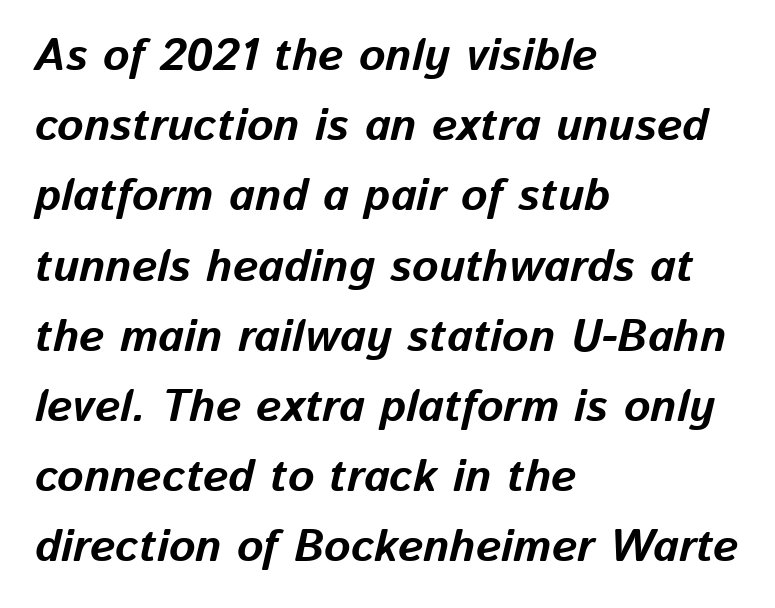
{"italic": "yes", "lean": "right", "slant_degrees": 13, "bold": "yes", "weight": "bold", "width": "normal", "stroke_contrast": "low", "x_height": "medium", "monospaced": "no", "underline": "no", "align": "left", "line_spacing": "normal", "line_spacing_ratio": 1.56, "letter_spacing": "normal", "letter_spacing_em": 0.0, "glyph_px": 45}
